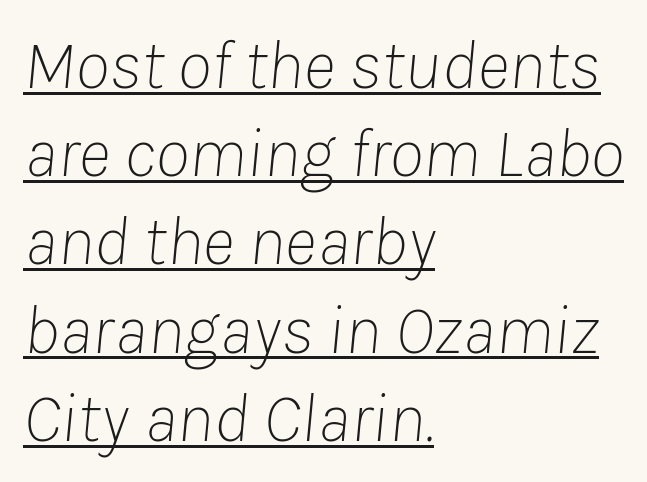
The image shows 70 px thin type, italic (leaning right); set left-aligned, normal line spacing (1.26x), normal letter spacing, underlined; low stroke contrast and a medium x-height.
